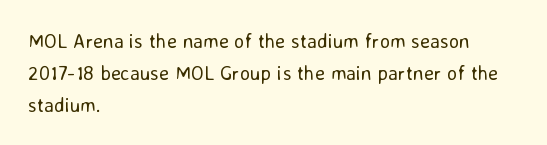
Caption: standard tracking, unaltered. The line-height multiplier appears to be the usual default. Type without underlining. This sample uses an upright cut, with every glyph sitting square on the baseline. This rendering uses left alignment, leaving the right contour irregular. The characters are drawn with everyday or finer stroke widths.
